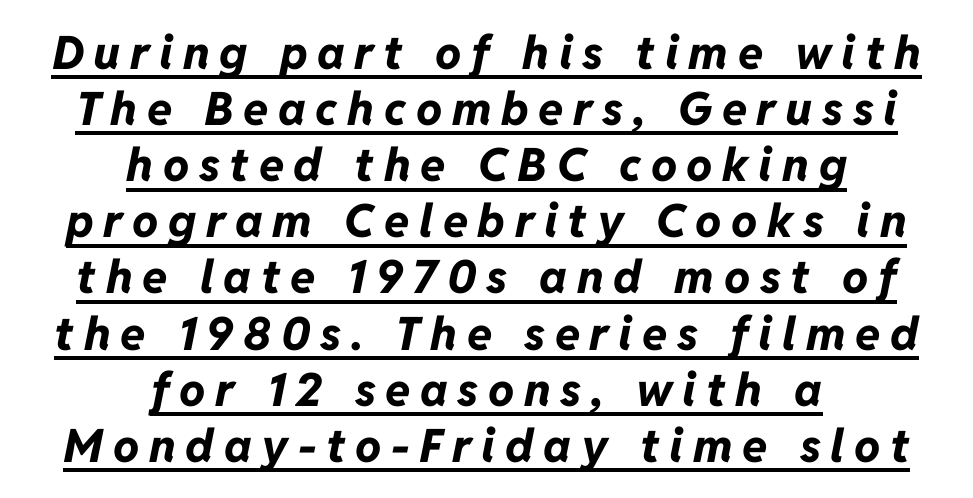
The image shows 46 px bold type, italic (leaning right); set centered, line spacing 1.22x, unusually wide letter spacing (+0.21 em), underlined; low stroke contrast and a medium x-height.
